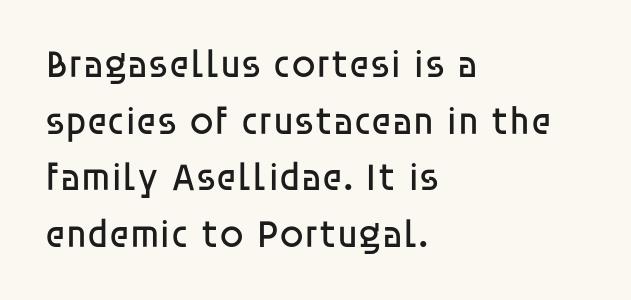
The image shows 39 px regular-weight sans-serif type, upright; set left-aligned, normal line spacing (1.45x), normal letter spacing, not underlined; low stroke contrast and a large x-height.
